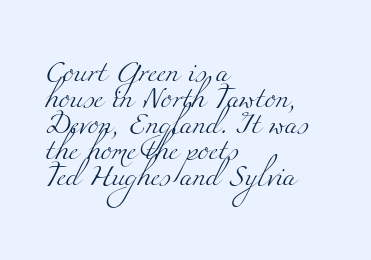
The image shows 21 px text type; set left-aligned, line spacing 1.24x, normal letter spacing, not underlined.
